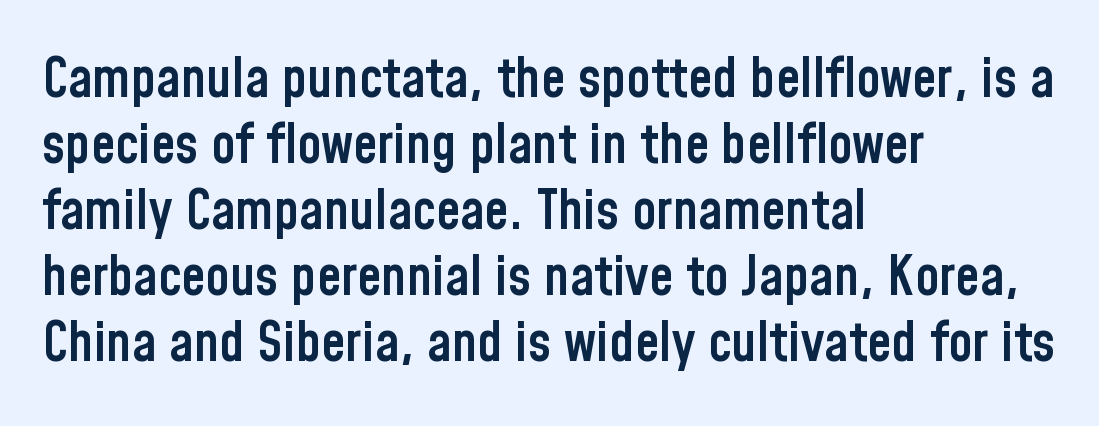
Q: Is the text bold? A: Semi-bold.
Q: Is the text italic (slanted)? A: No, it is upright.
Q: Is the typeface a serif or a sans-serif typeface? A: Sans-serif.
Q: Is the text underlined? A: No.
Q: How is the paragraph aligned? A: Left-aligned.
Q: Is the spacing between letters normal or unusually wide? A: Normal.
Q: Width (condensed, normal, or wide)? A: Condensed.
Q: Stroke contrast? A: Low.
Q: x-height? A: Medium.
Q: Monospaced? A: No.
